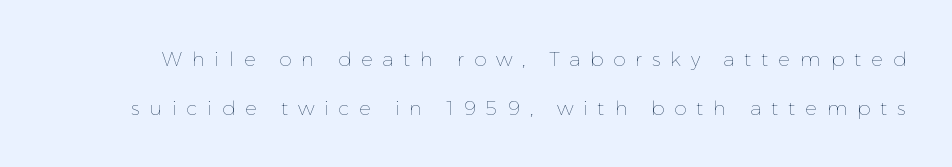
The image shows 20 px text type, upright; set loose line spacing (2.43x), unusually wide letter spacing (+0.49 em), not underlined.
